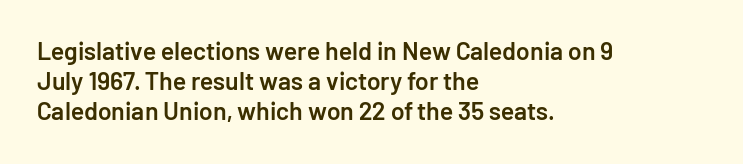
Q: Is the text bold? A: Semi-bold.
Q: Is the text italic (slanted)? A: No, it is upright.
Q: Is the text underlined? A: No.
Q: How is the paragraph aligned? A: Left-aligned.
Q: Is the spacing between letters normal or unusually wide? A: Normal.
